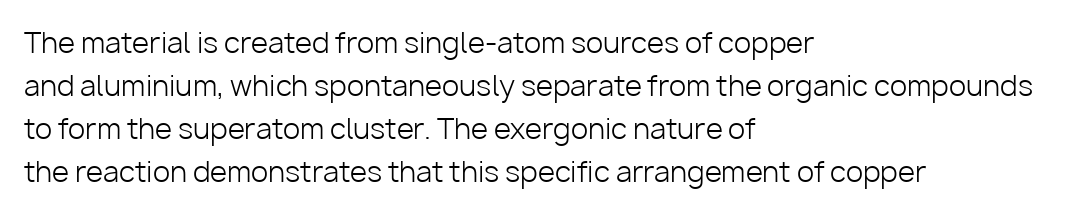
Q: Is the text bold? A: No.
Q: Is the text italic (slanted)? A: No, it is upright.
Q: Is the typeface a serif or a sans-serif typeface? A: Sans-serif.
Q: Is the text underlined? A: No.
Q: How is the paragraph aligned? A: Left-aligned.
Q: Is the spacing between letters normal or unusually wide? A: Normal.
Q: Is the spacing between lines tight, normal or loose? A: Normal.
Q: Width (condensed, normal, or wide)? A: Normal.
Q: Stroke contrast? A: Low.
Q: x-height? A: Medium.
Q: Monospaced? A: No.
